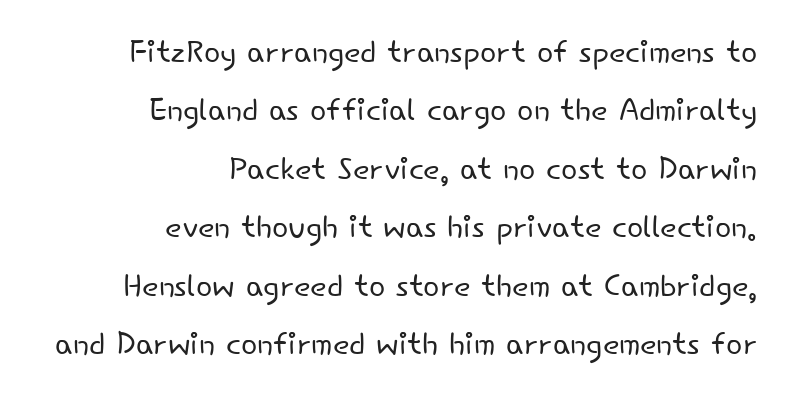
Q: Is the text bold? A: No.
Q: Is the text italic (slanted)? A: No, it is upright.
Q: Is the typeface a serif or a sans-serif typeface? A: Sans-serif.
Q: Is the text underlined? A: No.
Q: How is the paragraph aligned? A: Right-aligned.
Q: Is the spacing between letters normal or unusually wide? A: Normal.
Q: Is the spacing between lines tight, normal or loose? A: Normal.
Q: Width (condensed, normal, or wide)? A: Normal.
Q: Stroke contrast? A: Low.
Q: x-height? A: Small.
Q: Monospaced? A: No.
